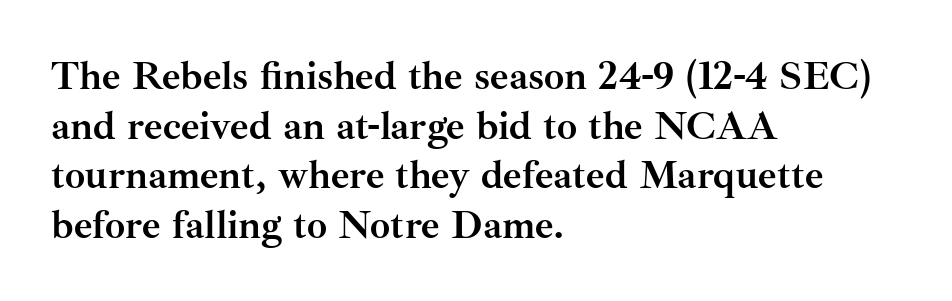
The image shows 40 px semibold serif type, upright; set left-aligned, line spacing 1.24x, normal letter spacing, not underlined; medium stroke contrast and a small x-height.
